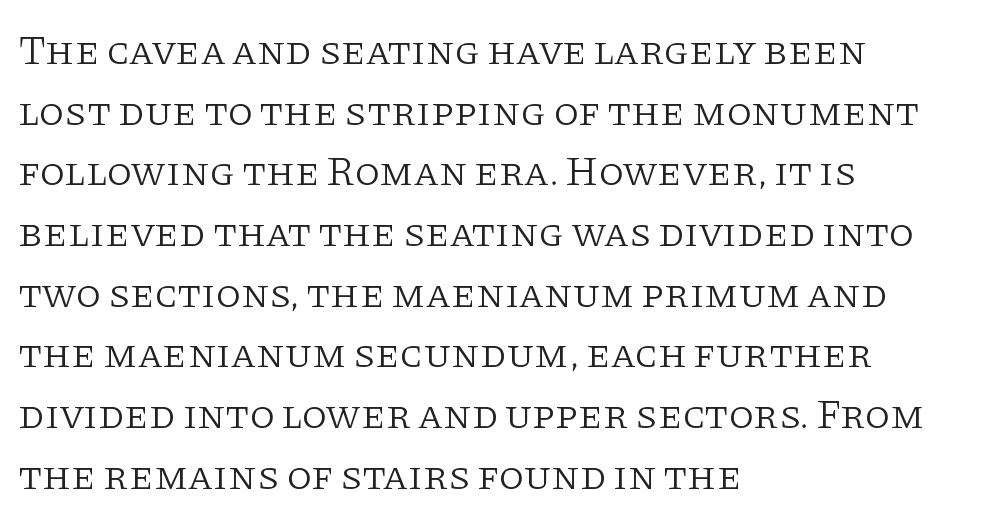
Q: Is the text bold? A: No.
Q: Is the text italic (slanted)? A: No, it is upright.
Q: Is the typeface a serif or a sans-serif typeface? A: Serif.
Q: Is the text underlined? A: No.
Q: How is the paragraph aligned? A: Left-aligned.
Q: Is the spacing between letters normal or unusually wide? A: Normal.
Q: Is the spacing between lines tight, normal or loose? A: Normal.
Q: Width (condensed, normal, or wide)? A: Normal.
Q: Stroke contrast? A: Low.
Q: x-height? A: Large.
Q: Monospaced? A: No.
